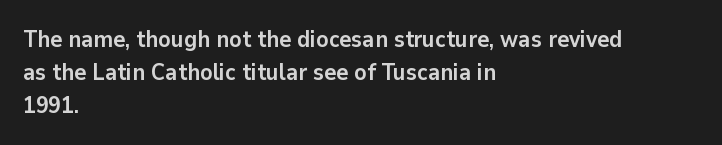
The gaps between neighbouring characters are ordinary and unremarkable. A dark, heavy texture on the line: the type is bold. Leftover space on each line is placed entirely after the last word. Reading down the column, the eye jumps a familiar distance to each next line. This is the regular roman posture of the typeface.
